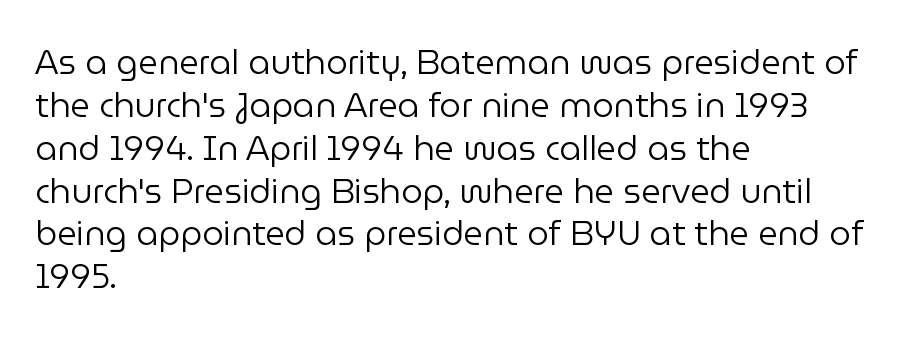
The letters advance in unequal steps, a hallmark of proportional type. Descender tails drop into unmarked territory. Leading matches the norm, producing a regular column. The lines are quadded left. The tracking reads as untouched default to a designer's eye. Are there feet on the stems? There aren't — it's a sans.
